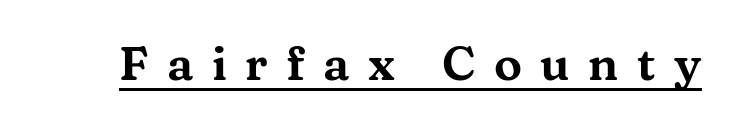
The image shows 47 px wide serif type, upright; set unusually wide letter spacing (+0.39 em), underlined; medium stroke contrast and a medium x-height.
